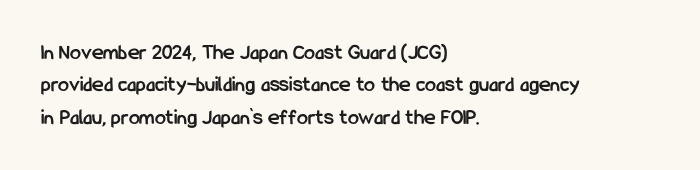
{"italic": "no", "bold": "yes", "underline": "no", "align": "left", "line_spacing": "normal", "line_spacing_ratio": 1.47, "letter_spacing": "normal", "letter_spacing_em": 0.0, "glyph_px": 22}
